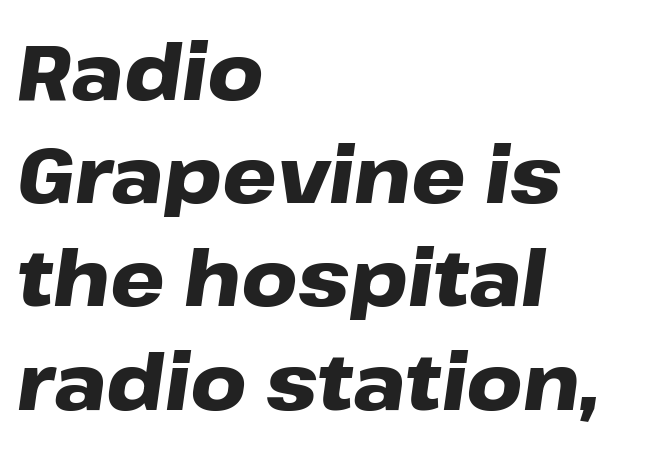
Q: Is the text bold? A: Yes.
Q: Is the text italic (slanted)? A: Yes, it leans right by about 8 degrees.
Q: Is the text underlined? A: No.
Q: How is the paragraph aligned? A: Left-aligned.
Q: Is the spacing between letters normal or unusually wide? A: Normal.
Q: Is the spacing between lines tight, normal or loose? A: Normal.
Q: Width (condensed, normal, or wide)? A: Wide.
Q: Stroke contrast? A: Low.
Q: x-height? A: Medium.
Q: Monospaced? A: No.
